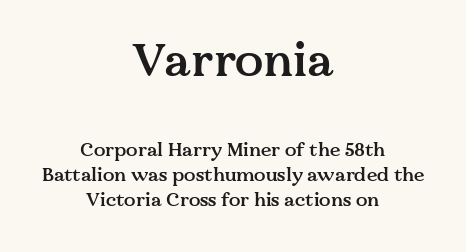
{"serif": "yes", "italic": "no", "bold": "semi", "weight": "semibold", "width": "normal", "stroke_contrast": "medium", "x_height": "medium", "monospaced": "no", "underline": "no", "align": "center", "line_spacing": "normal", "line_spacing_ratio": 1.34, "letter_spacing": "normal", "letter_spacing_em": 0.0, "larger_block": "first", "size_ratio": 2.47, "glyph_px": 47}
